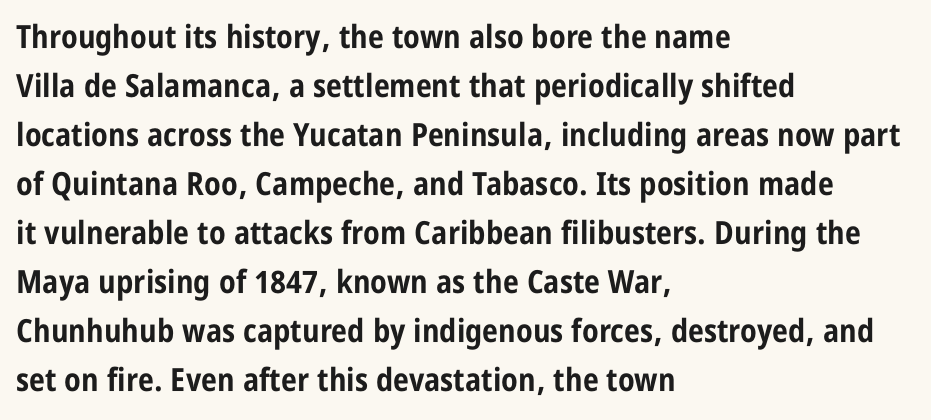
The typography opts for an upright posture over an oblique one. Quick note: underline off. Spacing between characters is what you'd get straight out of the box. The ragged edge is on the right, which tells us the setting is flush left.
